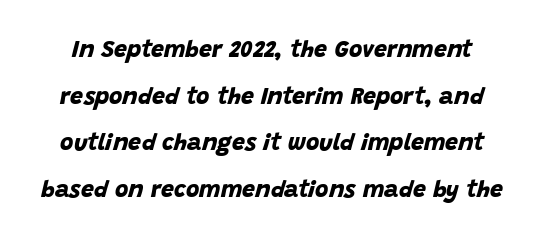
{"bold": "yes", "underline": "no", "line_spacing": "loose", "line_spacing_ratio": 2.03, "letter_spacing": "normal", "letter_spacing_em": 0.0, "glyph_px": 23}
